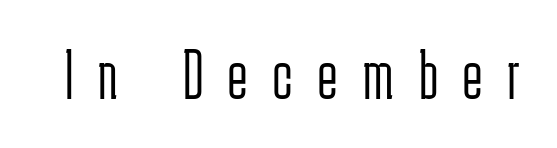
Looks like regular typesetting: each glyph gets only the width it needs. This sample uses expanded letter spacing, leaving extra air between glyphs. Weight: in the light-to-regular range. Letters rest on an invisible, unmarked baseline. In terms of posture, this sample is upright.
